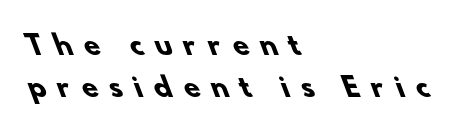
{"bold": "yes", "underline": "no", "align": "left", "line_spacing": "normal", "line_spacing_ratio": 1.6, "letter_spacing": "wide", "letter_spacing_em": 0.45, "glyph_px": 26}
